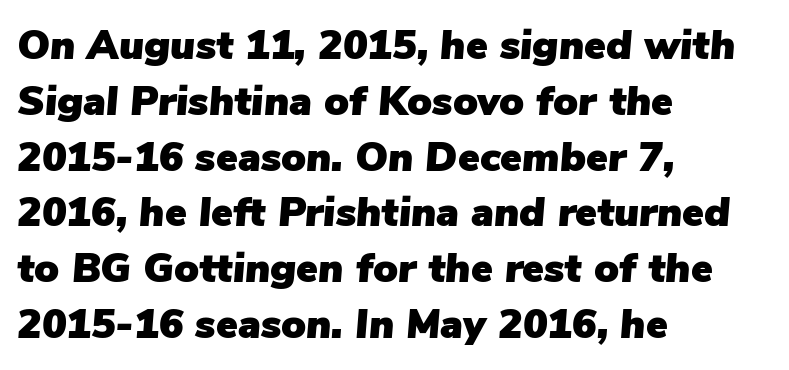
Q: Is the text italic (slanted)? A: Yes, it leans right by about 5 degrees.
Q: Is the text underlined? A: No.
Q: How is the paragraph aligned? A: Left-aligned.
Q: Is the spacing between letters normal or unusually wide? A: Normal.
Q: Is the spacing between lines tight, normal or loose? A: Normal.
Q: Width (condensed, normal, or wide)? A: Normal.
Q: Stroke contrast? A: Low.
Q: x-height? A: Medium.
Q: Monospaced? A: No.
